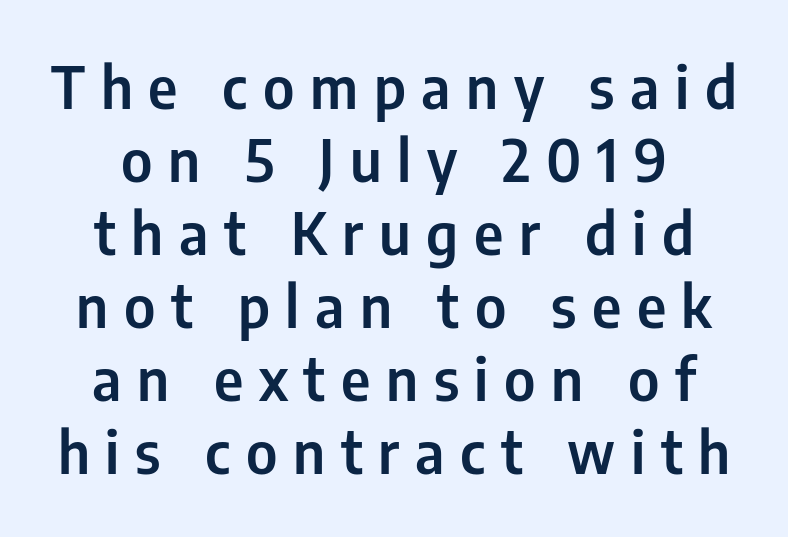
The text was rendered using a sans face with plain stroke endings. Compared with typical paragraphs, the rows here are spaced about the same. A clean baseline with only descenders dipping below it. The face used here is rendered with a markedly widened letterfit.
